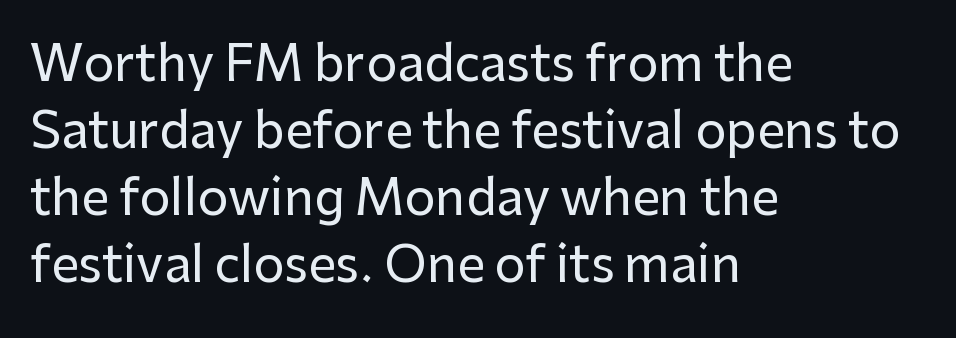
{"serif": "no", "italic": "no", "width": "normal", "stroke_contrast": "low", "x_height": "medium", "monospaced": "no", "underline": "no", "align": "left", "line_spacing": "normal", "line_spacing_ratio": 1.37, "letter_spacing": "normal", "letter_spacing_em": 0.0, "glyph_px": 49}
